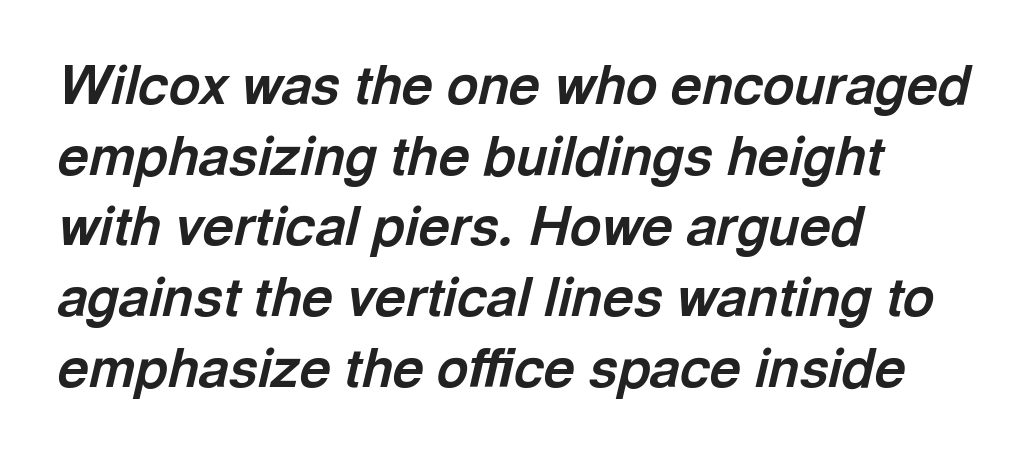
Q: Is the text bold? A: Yes.
Q: Is the text italic (slanted)? A: Yes, it leans right by about 13 degrees.
Q: Is the text underlined? A: No.
Q: How is the paragraph aligned? A: Left-aligned.
Q: Is the spacing between letters normal or unusually wide? A: Normal.
Q: Is the spacing between lines tight, normal or loose? A: Normal.
Q: Width (condensed, normal, or wide)? A: Normal.
Q: x-height? A: Medium.
Q: Monospaced? A: No.
